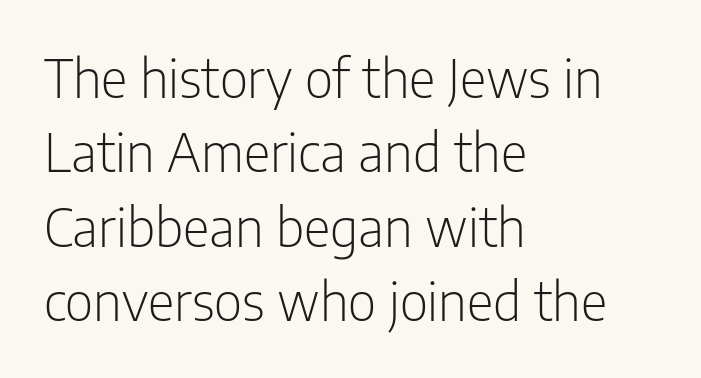
Successive baselines arrive at the customary interval. Rendered with straight, roman letterforms. If you drew a ruler down the left edge, every line would touch it. Stroke mass is kept to a normal reading level or below. Proportional: the letters do not fall into vertical columns. Look at the tracking — it's just the regular setting, nothing added.
